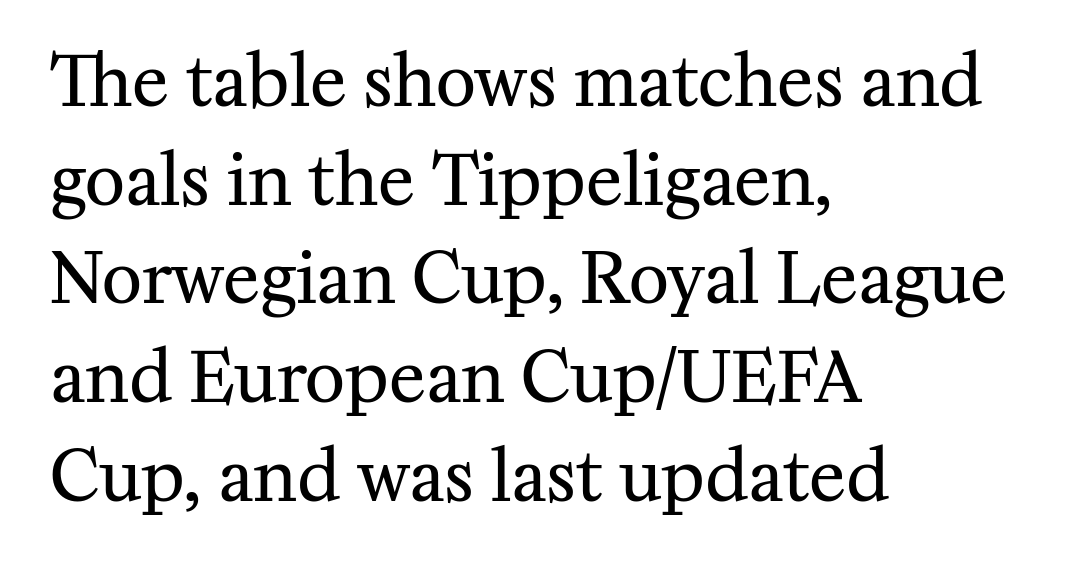
The image shows 69 px regular-weight serif type, upright; set left-aligned, normal line spacing (1.43x), normal letter spacing, not underlined; medium stroke contrast and a medium x-height.
